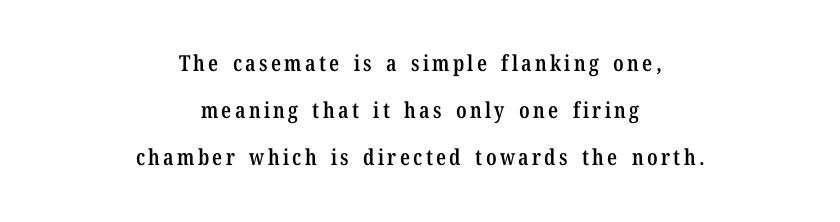
The image shows 22 px text type, upright; set centered, loose line spacing (2.14x), not underlined.
